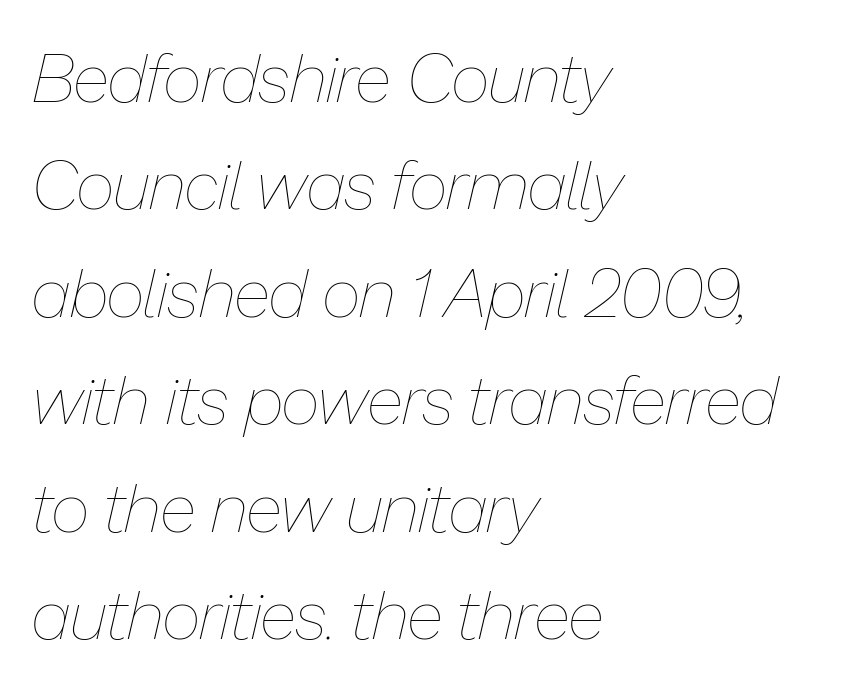
{"italic": "yes", "lean": "right", "slant_degrees": 13, "bold": "no", "weight": "thin", "width": "normal", "stroke_contrast": "low", "x_height": "medium", "monospaced": "no", "underline": "no", "align": "left", "line_spacing": "normal", "line_spacing_ratio": 1.58, "letter_spacing": "normal", "letter_spacing_em": 0.0, "glyph_px": 68}
